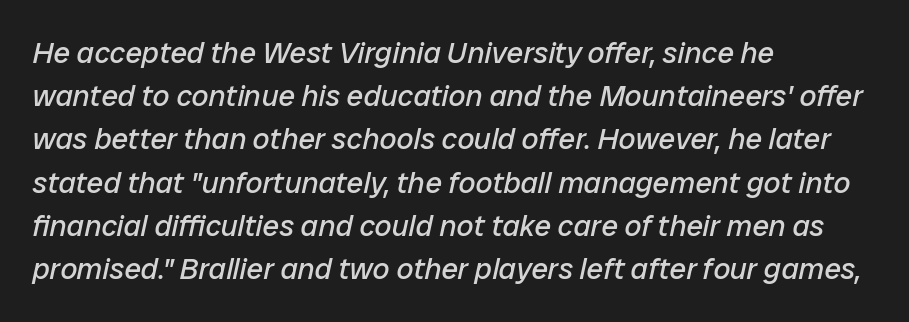
{"italic": "yes", "lean": "right", "slant_degrees": 12, "bold": "no", "weight": "regular", "width": "normal", "stroke_contrast": "low", "x_height": "medium", "monospaced": "no", "underline": "no", "align": "left", "line_spacing": "normal", "line_spacing_ratio": 1.44, "letter_spacing": "normal", "letter_spacing_em": 0.0, "glyph_px": 30}
